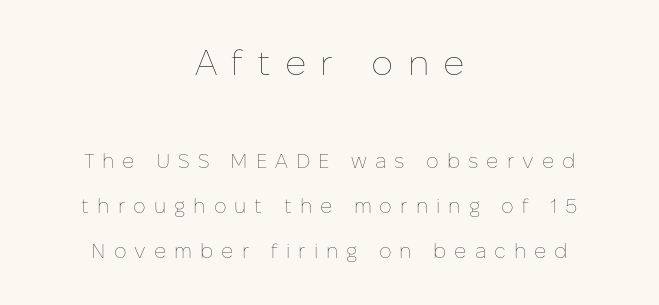
{"italic": "no", "bold": "no", "weight": "thin", "width": "normal", "stroke_contrast": "low", "x_height": "medium", "monospaced": "no", "underline": "no", "align": "center", "line_spacing": "loose", "line_spacing_ratio": 2.25, "letter_spacing": "wide", "letter_spacing_em": 0.4, "larger_block": "first", "size_ratio": 1.75, "glyph_px": 35}
